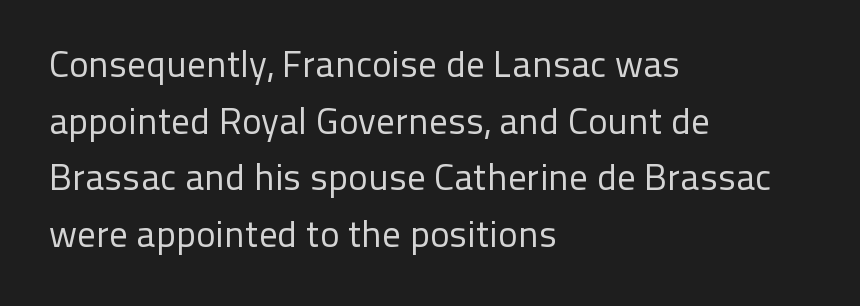
No word sits above an underline. Italic? Not at all — the glyphs are vertical. Note the varied advance widths — an 'i' is clearly narrower than an 'm'. The passage shown is typeset with a sans-serif family. Between one letter and the next there's only the usual sliver of space.
